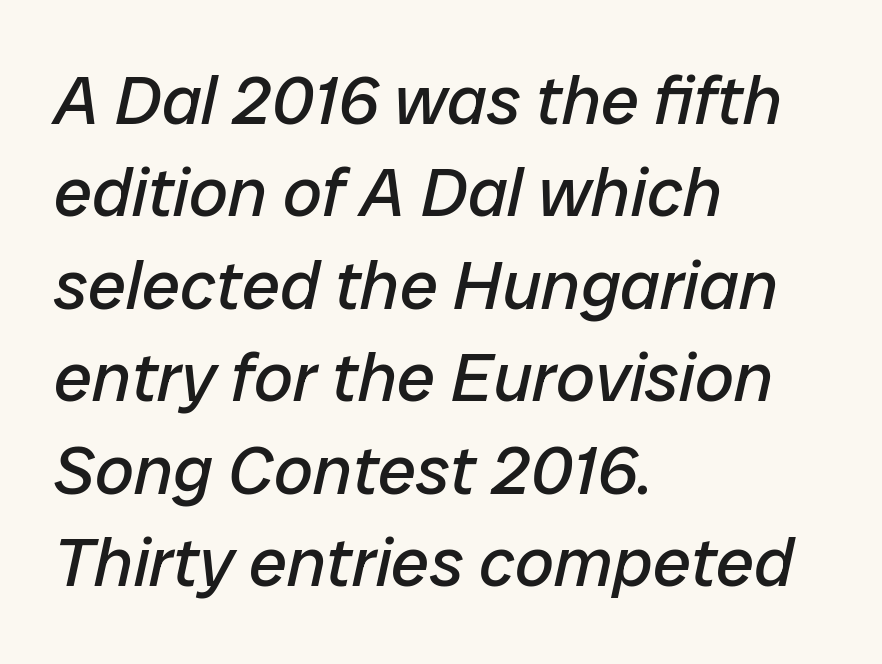
{"italic": "yes", "lean": "right", "slant_degrees": 12, "bold": "no", "weight": "regular", "width": "normal", "stroke_contrast": "low", "x_height": "medium", "monospaced": "no", "underline": "no", "align": "left", "line_spacing": "normal", "line_spacing_ratio": 1.34, "letter_spacing": "normal", "letter_spacing_em": 0.0, "glyph_px": 69}
